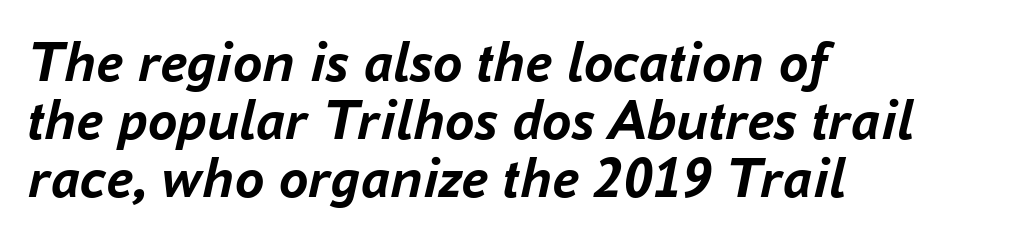
The image shows 59 px semibold type, italic (leaning right); set left-aligned, tight line spacing (0.98x), normal letter spacing, not underlined; low stroke contrast and a medium x-height.
